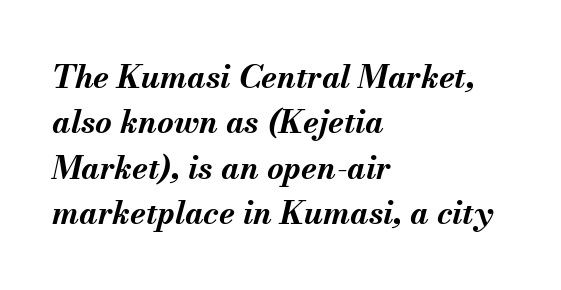
{"italic": "yes", "lean": "right", "slant_degrees": 13, "bold": "yes", "weight": "bold", "width": "normal", "stroke_contrast": "medium", "x_height": "small", "monospaced": "no", "underline": "no", "align": "left", "line_spacing": "normal", "line_spacing_ratio": 1.42, "letter_spacing": "normal", "letter_spacing_em": 0.0, "glyph_px": 32}
